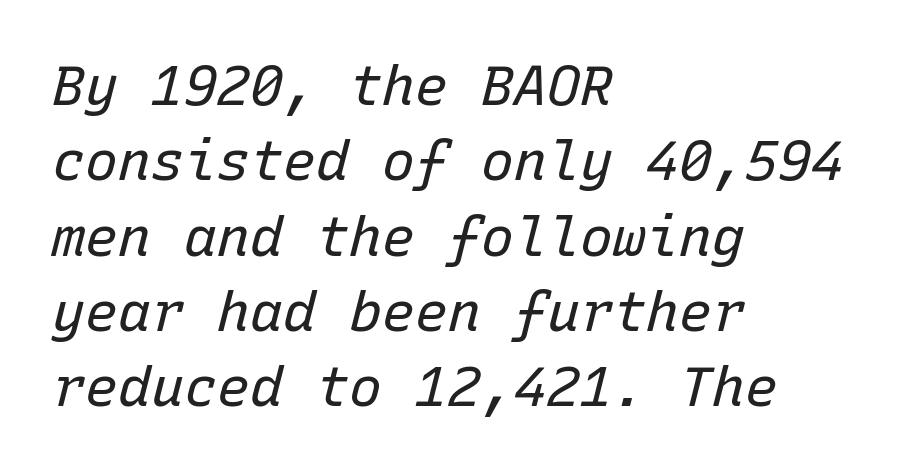
{"italic": "yes", "lean": "right", "slant_degrees": 15, "bold": "no", "weight": "regular", "width": "normal", "stroke_contrast": "low", "x_height": "medium", "monospaced": "yes", "underline": "no", "align": "left", "line_spacing": "normal", "line_spacing_ratio": 1.37, "letter_spacing": "normal", "letter_spacing_em": 0.0, "glyph_px": 55}
